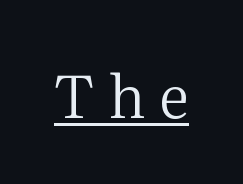
Italic? Not at all — the glyphs are vertical. Stroke mass is kept to a normal reading level or below. Honestly, the underline is the first thing you notice here. Substantial extra tracking has been applied to these lines. Is this a sans? No — the strokes have serifs.
